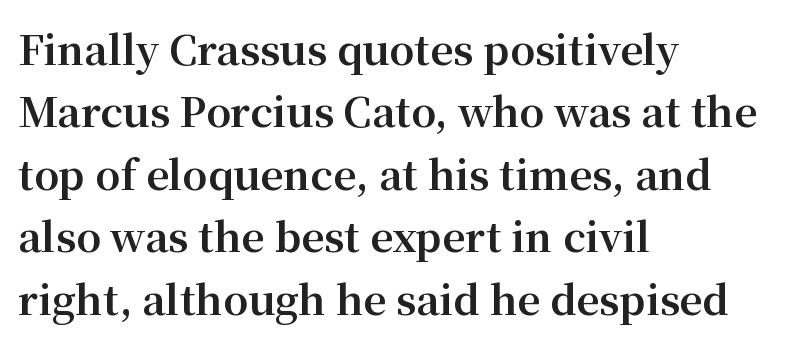
Caption: standard tracking, unaltered. Is there much room between lines? A standard amount, neither cramped nor airy. The string is rendered with underlining switched off. Horizontal alignment here is leftward, the default for most running prose.
